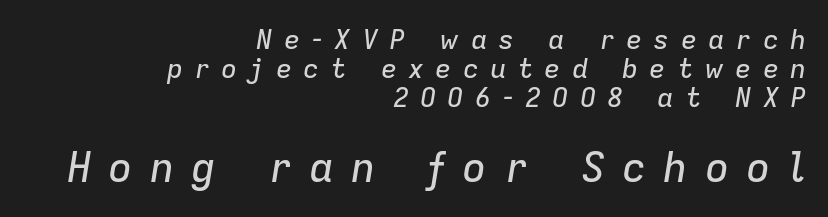
Between one letter and the next there's a generous, obvious gap. If you drew a line through each stem, it would be angled. Type size steps up from the first block to the second. Students, observe: this is what under-led, compact text looks like.
